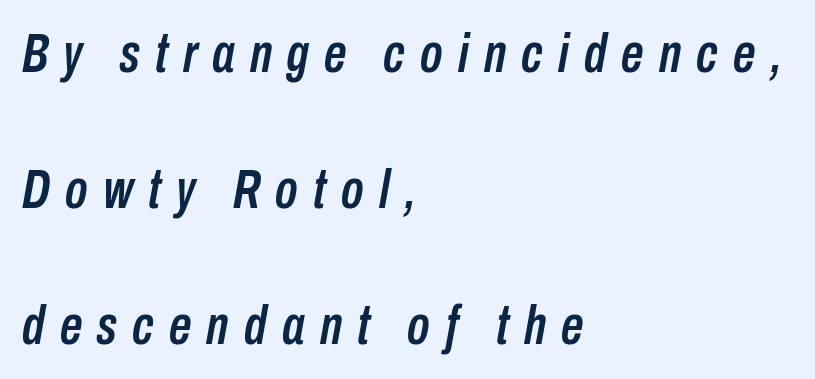
Horizontal bands of white between lines are thick stripes. There is plenty of visible air inserted between adjacent glyphs. This sample has the flowing, uneven cadence of proportional lettering. Notice how the passage keeps a crisp vertical edge on the left only. Observe the lean: these are italic letterforms. Clear beneath every line of the passage.
